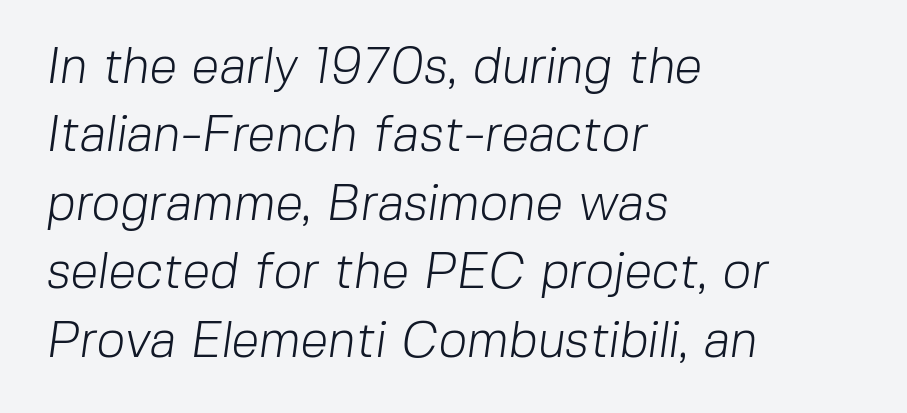
Q: Is the text bold? A: No.
Q: Is the typeface a serif or a sans-serif typeface? A: Sans-serif.
Q: Is the text underlined? A: No.
Q: How is the paragraph aligned? A: Left-aligned.
Q: Is the spacing between letters normal or unusually wide? A: Normal.
Q: Is the spacing between lines tight, normal or loose? A: Normal.
Q: Width (condensed, normal, or wide)? A: Normal.
Q: Stroke contrast? A: Low.
Q: x-height? A: Medium.
Q: Monospaced? A: No.
